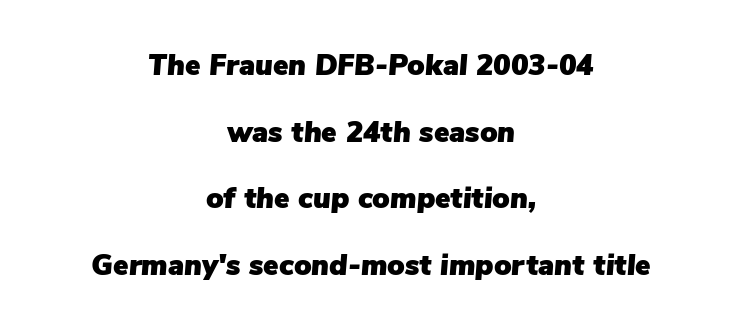
Q: Is the text italic (slanted)? A: Yes, it leans right by about 5 degrees.
Q: Is the text underlined? A: No.
Q: How is the paragraph aligned? A: Centered.
Q: Is the spacing between letters normal or unusually wide? A: Normal.
Q: Is the spacing between lines tight, normal or loose? A: Loose.
Q: Width (condensed, normal, or wide)? A: Normal.
Q: Stroke contrast? A: Low.
Q: x-height? A: Medium.
Q: Monospaced? A: No.
